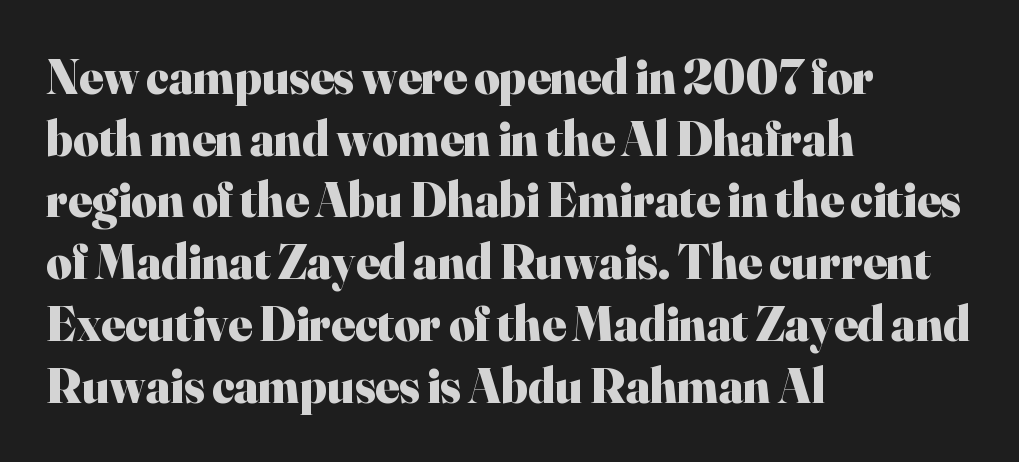
{"serif": "yes", "italic": "no", "bold": "yes", "weight": "heavy", "width": "normal", "stroke_contrast": "high", "x_height": "small", "monospaced": "no", "underline": "no", "align": "left", "line_spacing": "normal", "line_spacing_ratio": 1.26, "letter_spacing": "normal", "letter_spacing_em": 0.0, "glyph_px": 49}
